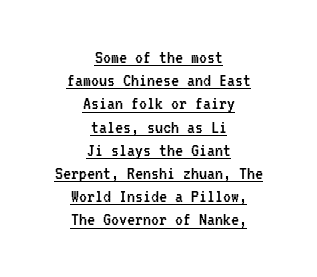
The image shows 20 px text type, upright; set centered, line spacing 1.16x, normal letter spacing, underlined.
